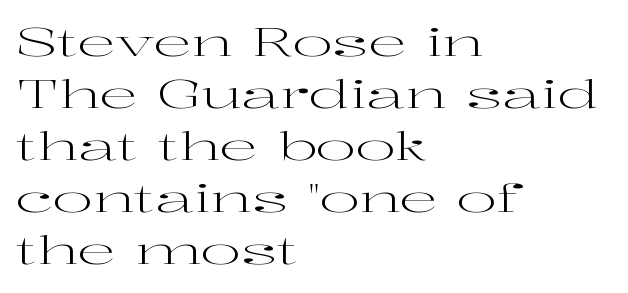
Horizontal alignment here is leftward, the default for most running prose. Every stem runs plumb, perpendicular to the baseline. Proportional: the letters do not fall into vertical columns. The type family on display is of the serif kind.
